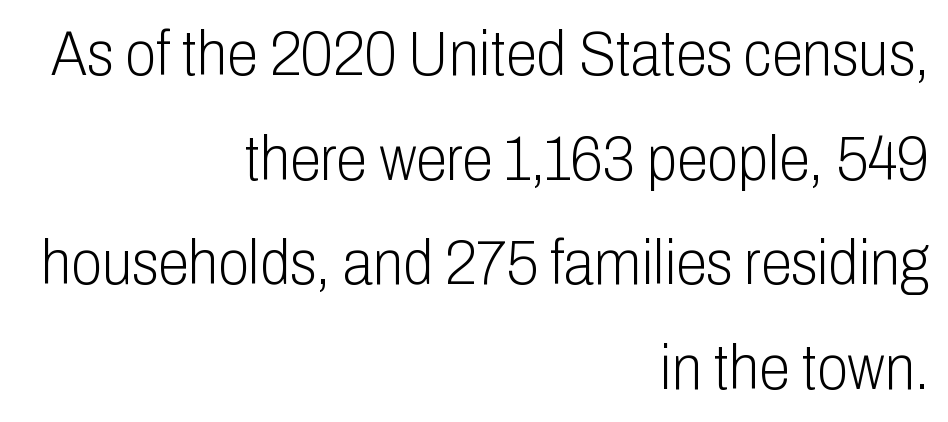
Q: Is the text bold? A: No.
Q: Is the text italic (slanted)? A: No, it is upright.
Q: Is the typeface a serif or a sans-serif typeface? A: Sans-serif.
Q: Is the text underlined? A: No.
Q: How is the paragraph aligned? A: Right-aligned.
Q: Is the spacing between letters normal or unusually wide? A: Normal.
Q: Is the spacing between lines tight, normal or loose? A: Normal.
Q: Width (condensed, normal, or wide)? A: Condensed.
Q: Stroke contrast? A: Low.
Q: x-height? A: Medium.
Q: Monospaced? A: No.
